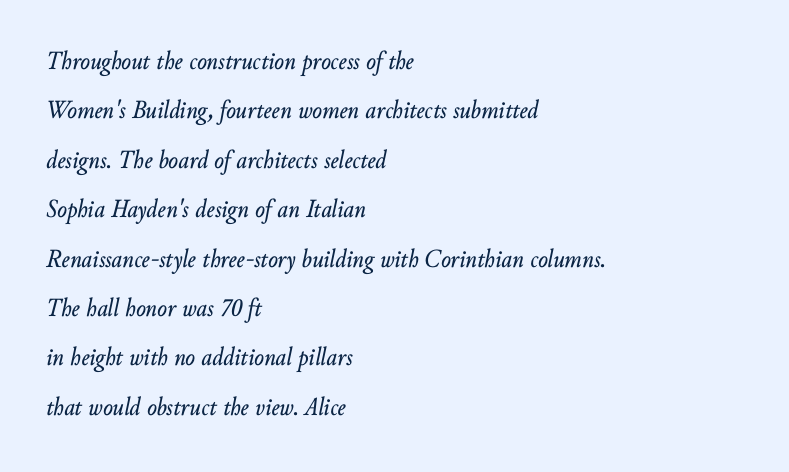
The image shows 26 px text type, italic (leaning right); set left-aligned, loose line spacing (1.9x), normal letter spacing, not underlined.
